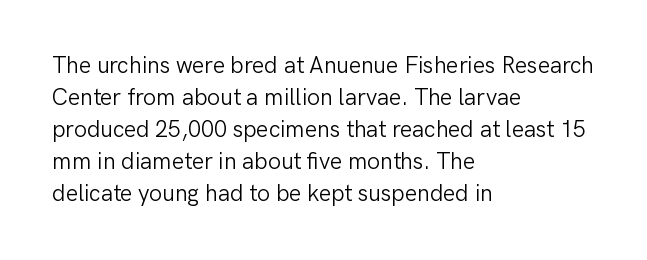
The image shows 23 px text type, upright; set left-aligned, normal line spacing (1.39x), normal letter spacing, not underlined.
